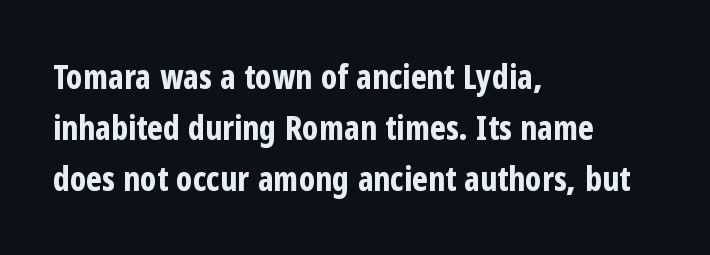
{"serif": "no", "italic": "no", "bold": "yes", "weight": "bold", "width": "condensed", "stroke_contrast": "low", "x_height": "medium", "monospaced": "no", "underline": "no", "align": "left", "line_spacing": "normal", "line_spacing_ratio": 1.55, "letter_spacing": "normal", "letter_spacing_em": 0.0, "glyph_px": 33}
